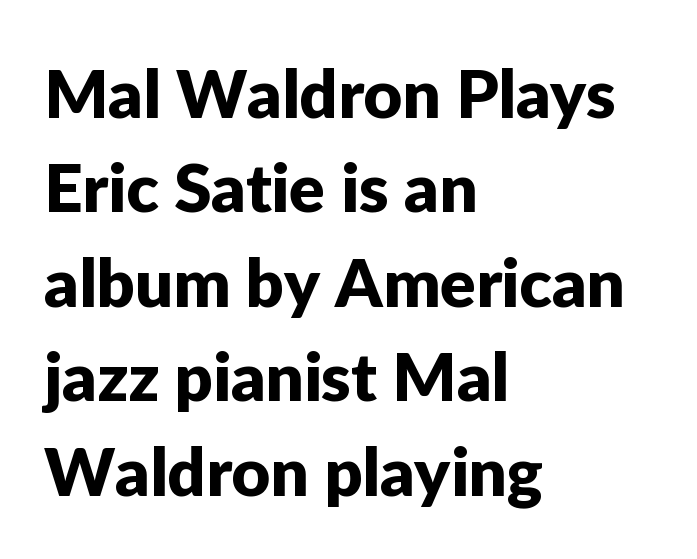
{"serif": "no", "italic": "no", "width": "normal", "stroke_contrast": "low", "x_height": "medium", "monospaced": "no", "underline": "no", "align": "left", "line_spacing": "normal", "line_spacing_ratio": 1.41, "letter_spacing": "normal", "letter_spacing_em": 0.0, "glyph_px": 67}
